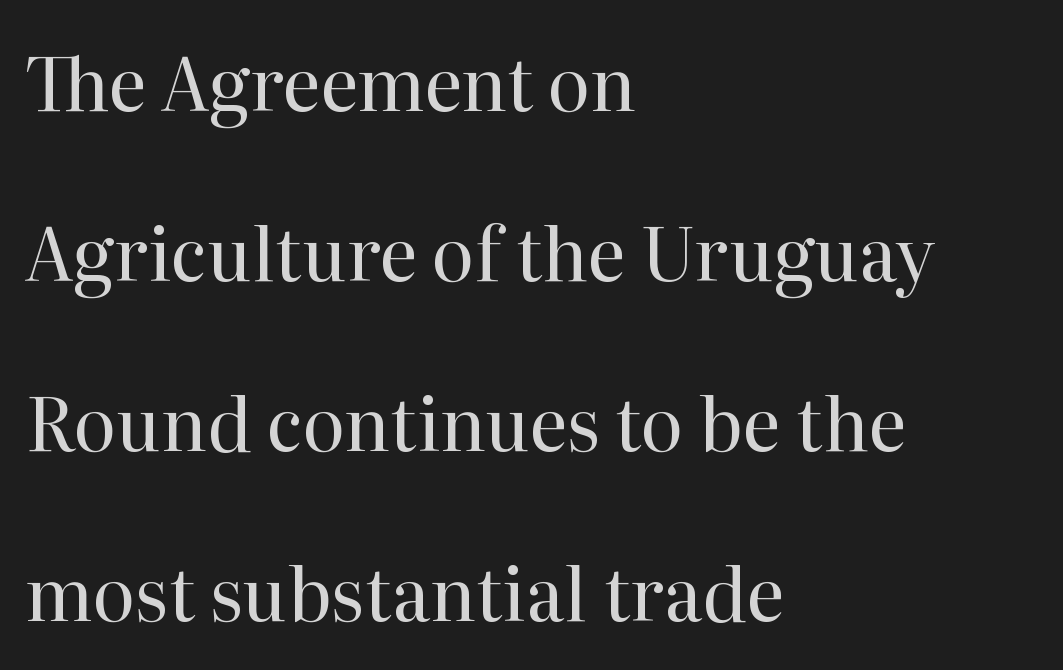
The image shows 73 px regular-weight serif type, upright; set left-aligned, loose line spacing (2.33x), normal letter spacing, not underlined; high stroke contrast and a medium x-height.
